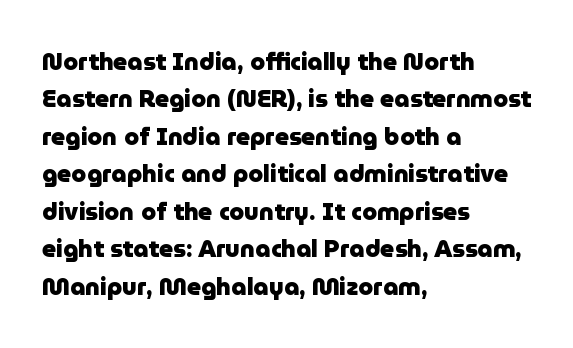
Underline: absent. Strokes here are thick enough to call this a true bold. This block has exactly the height ordinary leading produces. Standard letterfit; no display-style spreading of the glyphs. The lines are quadded left.
